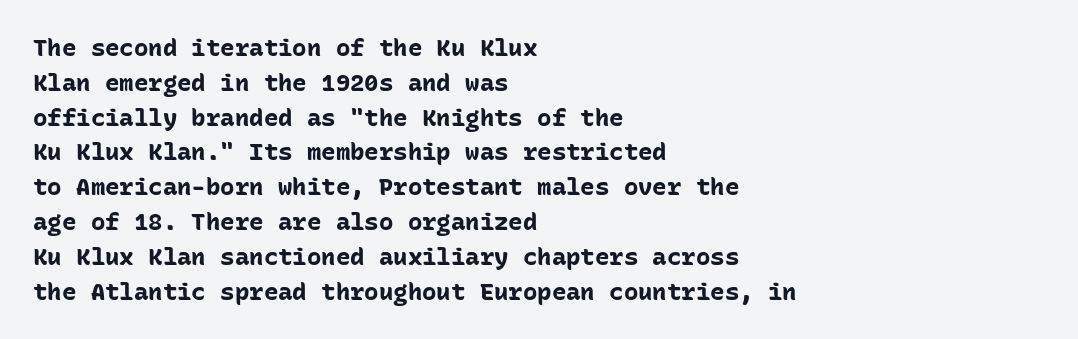
Nope, not italic — everything's standing straight. The passage shown has conventional tracking throughout. Bold? Absolutely — the strokes are thick and heavy. If you drew a ruler down the left edge, every line would touch it. The gap between lines stays unmarked. Horizontal bands of white between lines are of average thickness.
